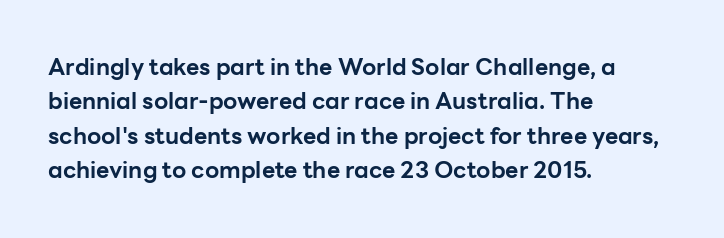
{"italic": "no", "bold": "yes", "underline": "no", "align": "left", "line_spacing": "normal", "line_spacing_ratio": 1.5, "letter_spacing": "normal", "letter_spacing_em": 0.0, "glyph_px": 23}
